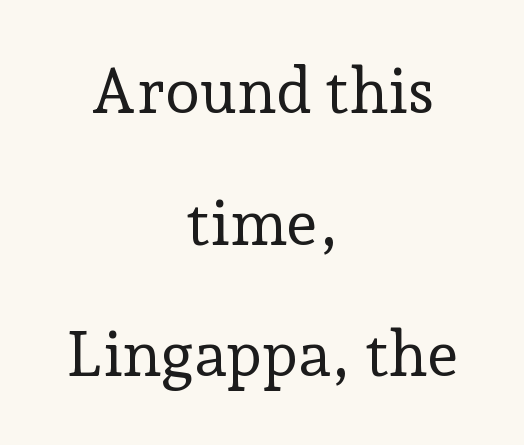
Q: Is the text bold? A: No.
Q: Is the text italic (slanted)? A: No, it is upright.
Q: Is the typeface a serif or a sans-serif typeface? A: Serif.
Q: Is the text underlined? A: No.
Q: How is the paragraph aligned? A: Centered.
Q: Is the spacing between letters normal or unusually wide? A: Normal.
Q: Is the spacing between lines tight, normal or loose? A: Loose.
Q: Width (condensed, normal, or wide)? A: Normal.
Q: Stroke contrast? A: Low.
Q: x-height? A: Medium.
Q: Monospaced? A: No.
